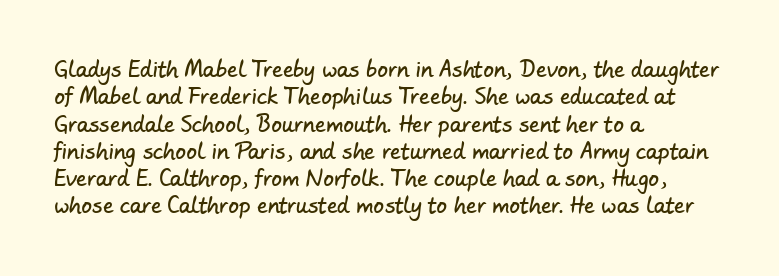
Q: Is the text underlined? A: No.
Q: How is the paragraph aligned? A: Left-aligned.
Q: Is the spacing between letters normal or unusually wide? A: Normal.
Q: Is the spacing between lines tight, normal or loose? A: Normal.
